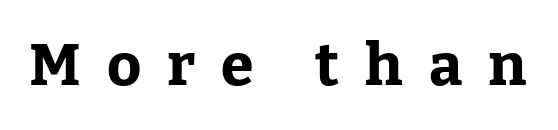
{"serif": "yes", "italic": "no", "bold": "yes", "weight": "bold", "width": "normal", "stroke_contrast": "low", "x_height": "medium", "monospaced": "no", "underline": "no", "letter_spacing": "wide", "letter_spacing_em": 0.44, "glyph_px": 59}
